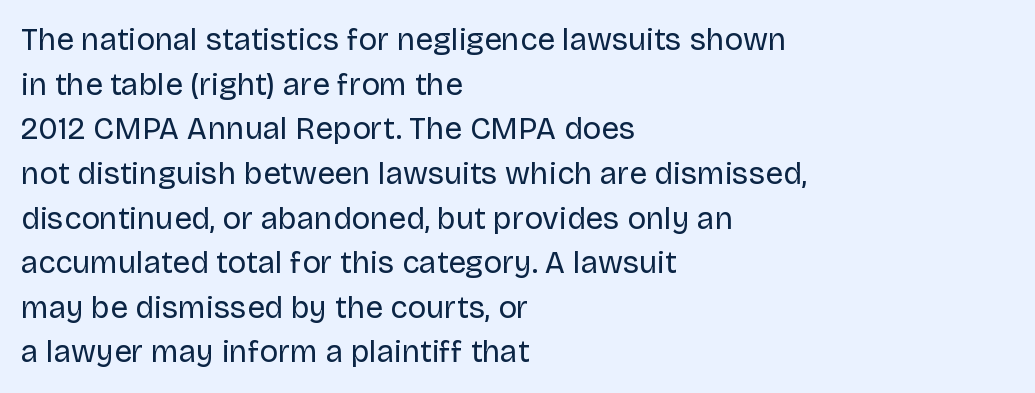
{"serif": "no", "italic": "no", "bold": "no", "weight": "regular", "width": "normal", "stroke_contrast": "low", "x_height": "large", "monospaced": "no", "underline": "no", "align": "left", "line_spacing": "normal", "line_spacing_ratio": 1.44, "letter_spacing": "normal", "letter_spacing_em": 0.0, "glyph_px": 31}
